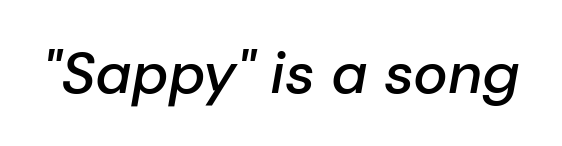
The image shows 58 px semibold type, italic (leaning right); set normal letter spacing, not underlined; low stroke contrast and a medium x-height.
